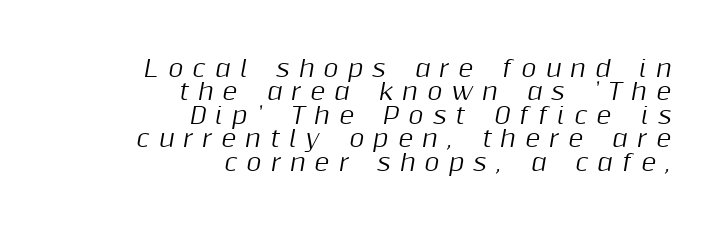
{"italic": "yes", "lean": "right", "slant_degrees": 10, "underline": "no", "align": "right", "line_spacing": "tight", "line_spacing_ratio": 1.02, "letter_spacing": "wide", "letter_spacing_em": 0.4, "glyph_px": 23}
